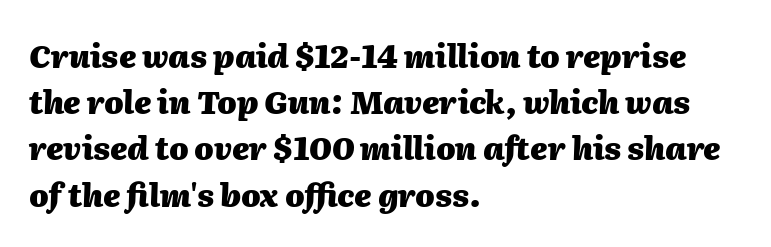
The image shows 31 px heavy type, italic (leaning right); set left-aligned, normal line spacing (1.49x), normal letter spacing, not underlined; medium stroke contrast and a medium x-height.
